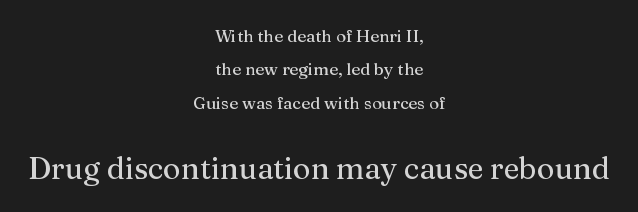
Upright lettering throughout. You could call the tracking neutral — neither tight nor loose. No word sits above an underline. Yep, those are serifs on the letters. The rendering uses natural spacing where letterforms have individual widths.
